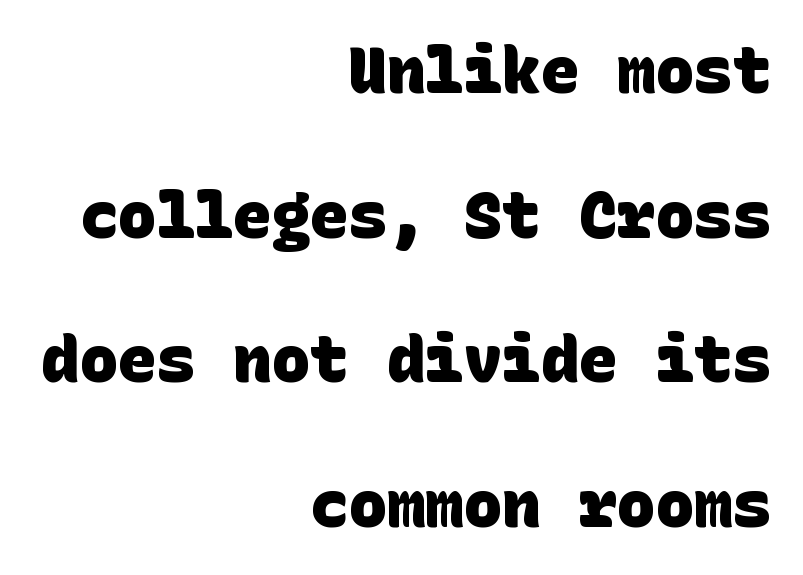
{"serif": "no", "bold": "yes", "weight": "heavy", "width": "normal", "stroke_contrast": "low", "x_height": "large", "underline": "no", "align": "right", "line_spacing": "loose", "line_spacing_ratio": 2.26, "letter_spacing": "normal", "letter_spacing_em": 0.0, "glyph_px": 64}
